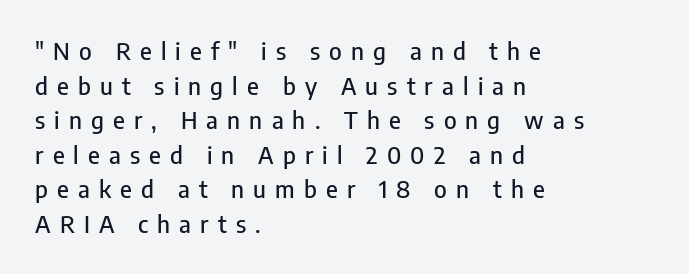
Q: Is the text italic (slanted)? A: No, it is upright.
Q: Is the text underlined? A: No.
Q: How is the paragraph aligned? A: Left-aligned.
Q: Is the spacing between letters normal or unusually wide? A: Unusually wide.
Q: Is the spacing between lines tight, normal or loose? A: Normal.
